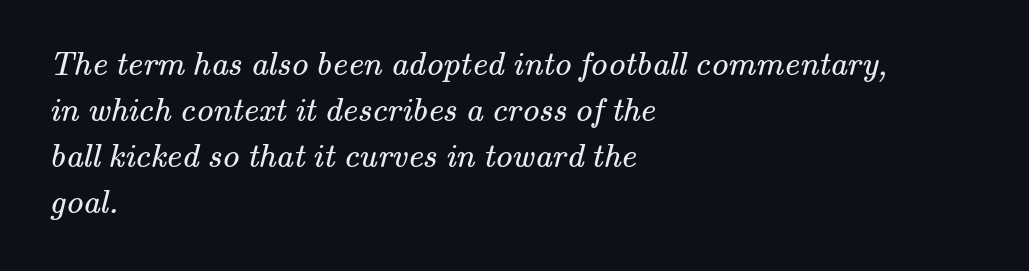
The image shows 34 px regular-weight serif type; set left-aligned, normal line spacing (1.35x), normal letter spacing, not underlined; medium stroke contrast and a small x-height.
